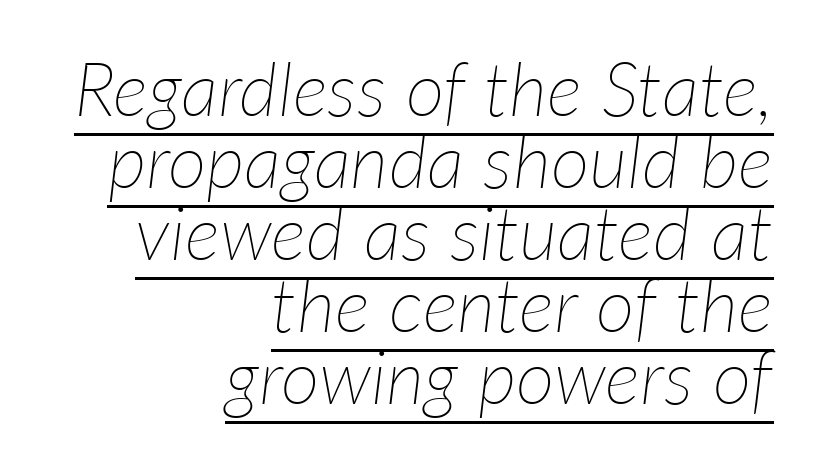
Q: Is the text bold? A: No.
Q: Is the text italic (slanted)? A: Yes, it leans right by about 7 degrees.
Q: Is the text underlined? A: Yes.
Q: How is the paragraph aligned? A: Right-aligned.
Q: Is the spacing between letters normal or unusually wide? A: Normal.
Q: Is the spacing between lines tight, normal or loose? A: Tight.
Q: Width (condensed, normal, or wide)? A: Normal.
Q: Stroke contrast? A: Low.
Q: x-height? A: Medium.
Q: Monospaced? A: No.
